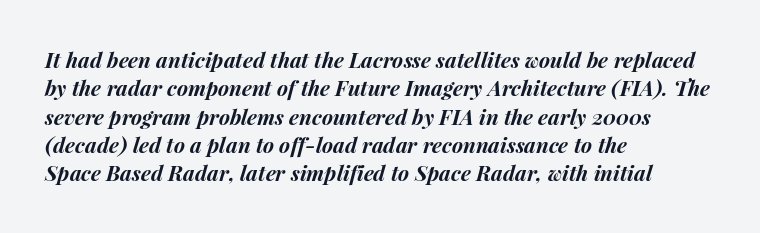
{"italic": "yes", "lean": "right", "slant_degrees": 15, "bold": "yes", "underline": "no", "align": "left", "line_spacing": "normal", "line_spacing_ratio": 1.35, "letter_spacing": "normal", "letter_spacing_em": 0.0, "glyph_px": 21}
